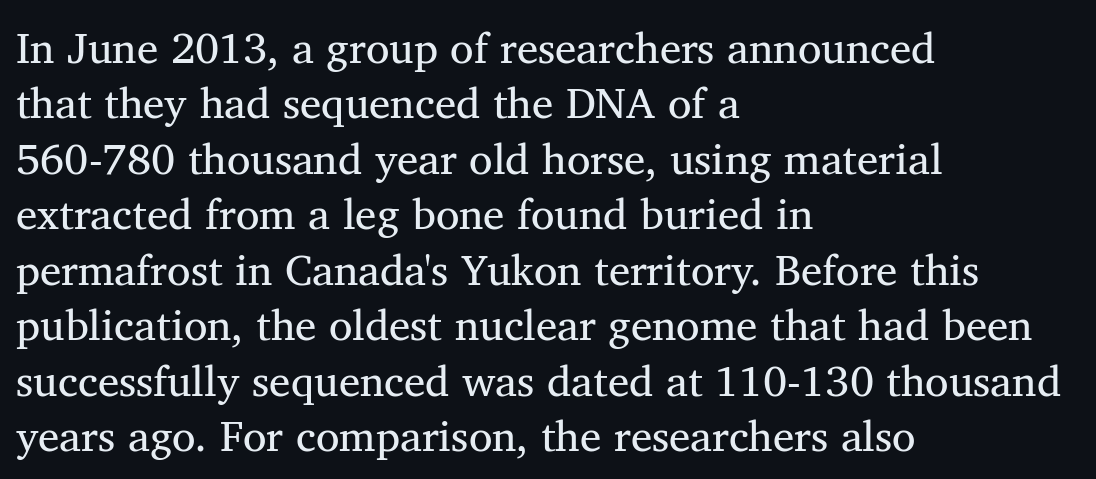
The image shows 43 px regular-weight serif type, upright; set left-aligned, normal line spacing (1.29x), normal letter spacing, not underlined; medium stroke contrast and a medium x-height.
